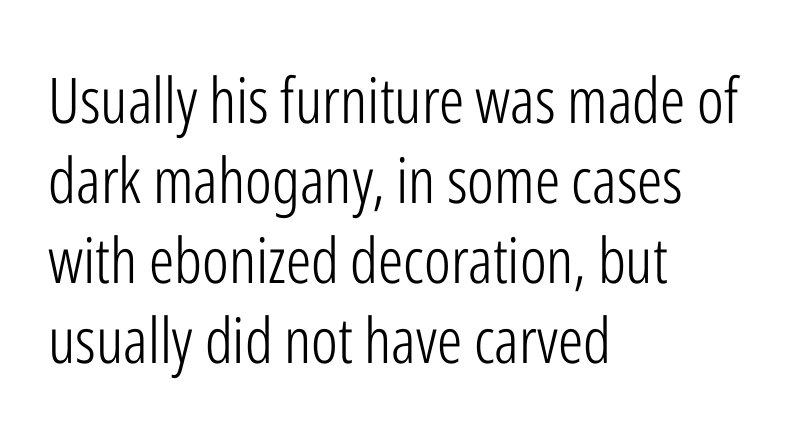
Each word holds together tightly as a unit, with standard inter-letter gaps. Unmarked baselines from the first word to the last. The face used here is proportionally spaced, like ordinary book or web type. Weight: regular or lighter.
